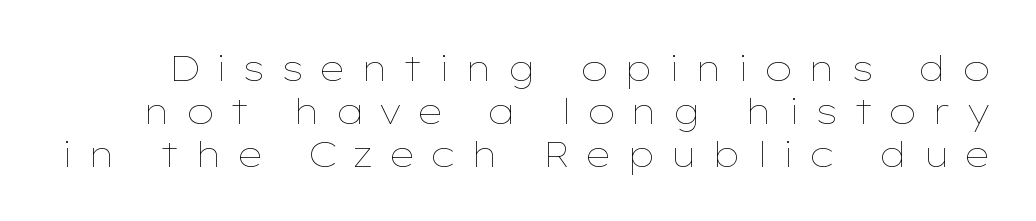
Tall strokes in this sample are plumb rather than angled. Looks like regular typesetting: each glyph gets only the width it needs. Each word looks stretched out because of the extra space between its letters. Descenders hang freely into open space. The weight tops out at a normal text grade.
